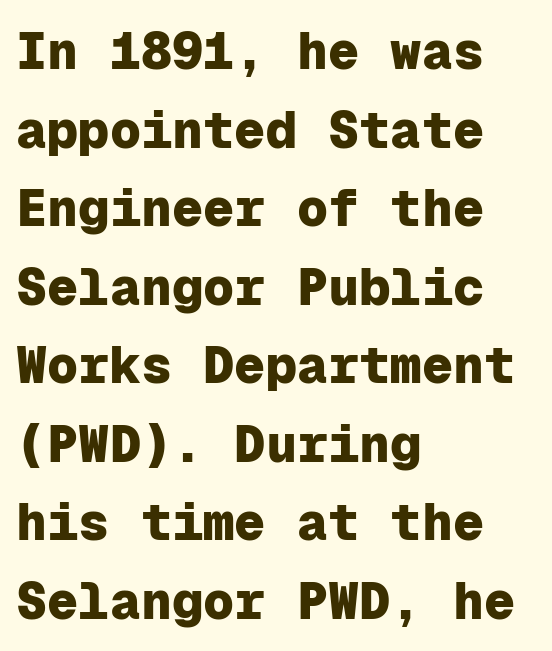
Is this a sans? Yes — the strokes have no serifs. Every row of glyphs begins at an identical x-position on the left. Caption: standard tracking, unaltered. Bold? Absolutely — the strokes are thick and heavy.
